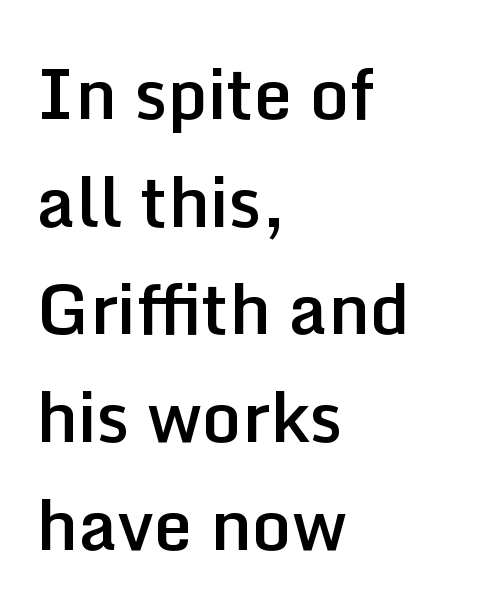
Q: Is the text bold? A: Semi-bold.
Q: Is the text italic (slanted)? A: No, it is upright.
Q: Is the typeface a serif or a sans-serif typeface? A: Sans-serif.
Q: Is the text underlined? A: No.
Q: How is the paragraph aligned? A: Left-aligned.
Q: Is the spacing between letters normal or unusually wide? A: Normal.
Q: Is the spacing between lines tight, normal or loose? A: Normal.
Q: Width (condensed, normal, or wide)? A: Normal.
Q: Stroke contrast? A: Low.
Q: x-height? A: Medium.
Q: Monospaced? A: No.
